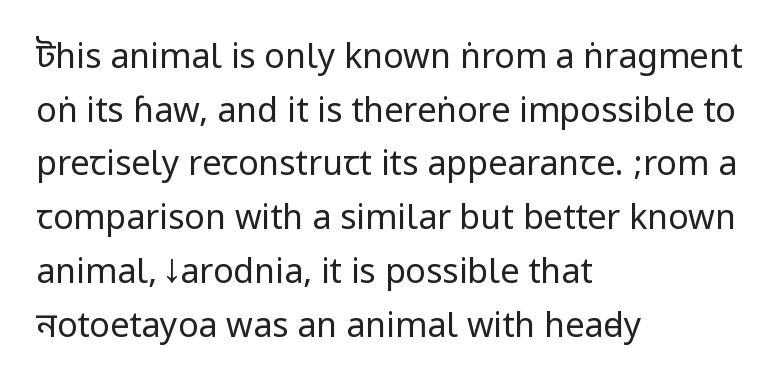
Serif or sans? Sans — the stroke terminals are bare. Vertical spacing — default. Where is the straight margin? On the left. Designer's note — italics off, roman on. The type is set solid horizontally, with unmodified tracking.
